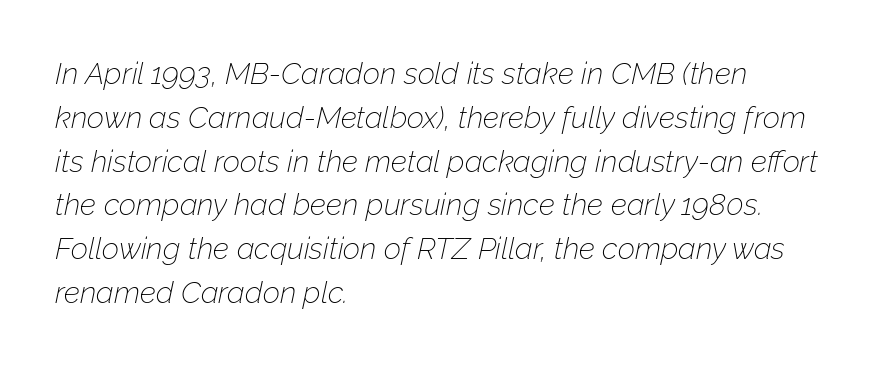
The image shows 30 px thin type, italic (leaning right); set left-aligned, normal line spacing (1.46x), normal letter spacing, not underlined; low stroke contrast and a medium x-height.
